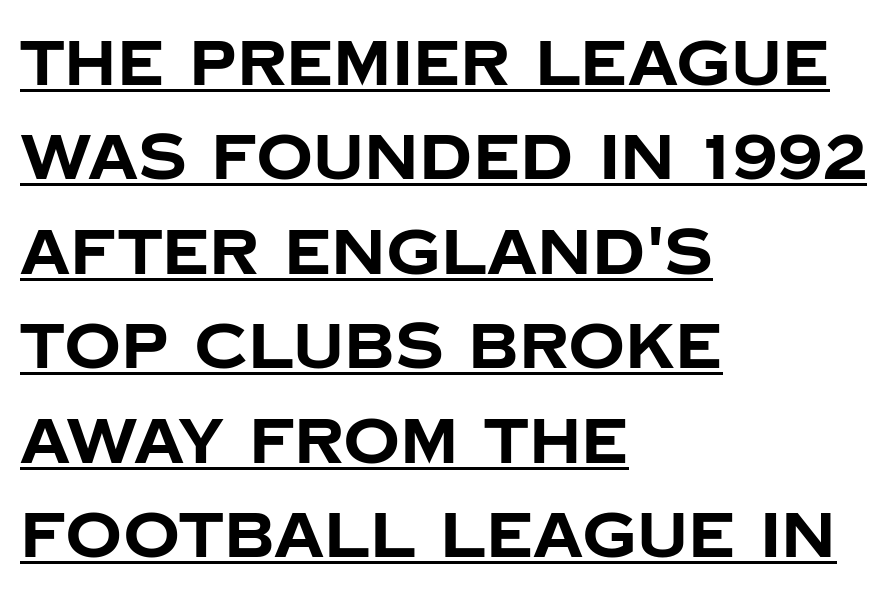
Q: Is the text bold? A: Yes.
Q: Is the text italic (slanted)? A: No, it is upright.
Q: Is the typeface a serif or a sans-serif typeface? A: Sans-serif.
Q: Is the text underlined? A: Yes.
Q: How is the paragraph aligned? A: Left-aligned.
Q: Is the spacing between letters normal or unusually wide? A: Normal.
Q: Is the spacing between lines tight, normal or loose? A: Normal.
Q: Width (condensed, normal, or wide)? A: Normal.
Q: Stroke contrast? A: Low.
Q: x-height? A: Large.
Q: Monospaced? A: No.
